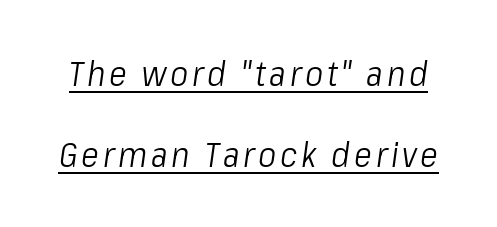
{"italic": "yes", "lean": "right", "slant_degrees": 8, "bold": "no", "weight": "light", "width": "condensed", "stroke_contrast": "low", "x_height": "medium", "monospaced": "no", "underline": "yes", "line_spacing": "loose", "line_spacing_ratio": 2.39, "glyph_px": 34}
